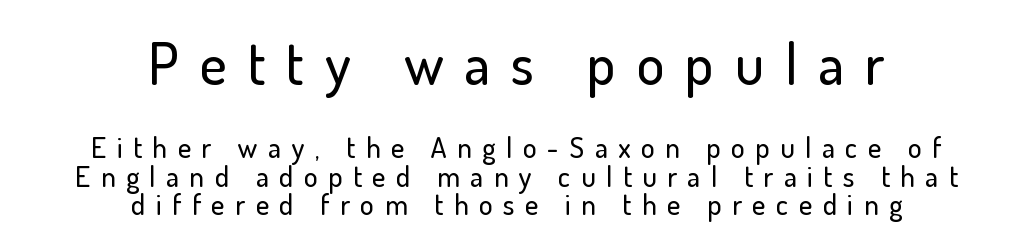
Is there much room between lines? No — they nearly touch. Substantial extra tracking has been applied to these lines. This rendering uses center alignment, leaving both contours irregular but symmetric. The block sitting higher on the canvas is the one with enlarged characters. Nobody drew a line under any word here. This is roman type, the default non-slanted kind.
